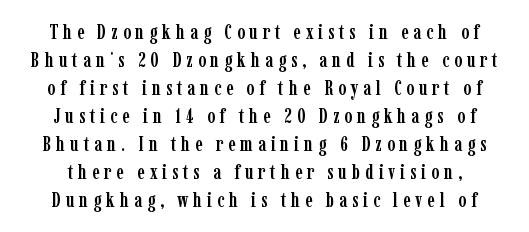
The image shows 21 px text type, upright; set normal line spacing (1.33x), unusually wide letter spacing (+0.23 em), not underlined.
